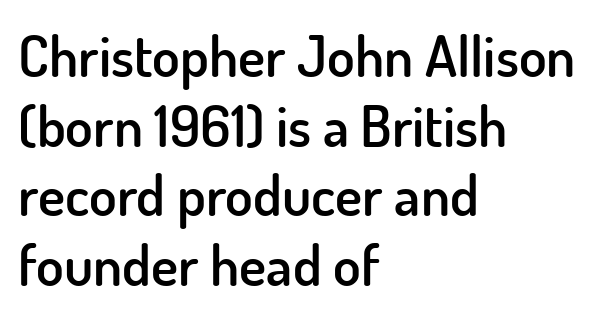
{"serif": "no", "italic": "no", "bold": "semi", "weight": "semibold", "width": "normal", "stroke_contrast": "low", "x_height": "small", "monospaced": "no", "underline": "no", "align": "left", "line_spacing_ratio": 1.22, "letter_spacing": "normal", "letter_spacing_em": 0.0, "glyph_px": 57}
